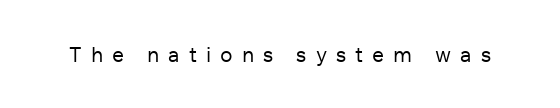
Inter-character spacing is expanded well beyond the font's built-in metrics. The passage shown is not underscored anywhere. The passage shown is not bold in any degree. This is roman type, the default non-slanted kind.
